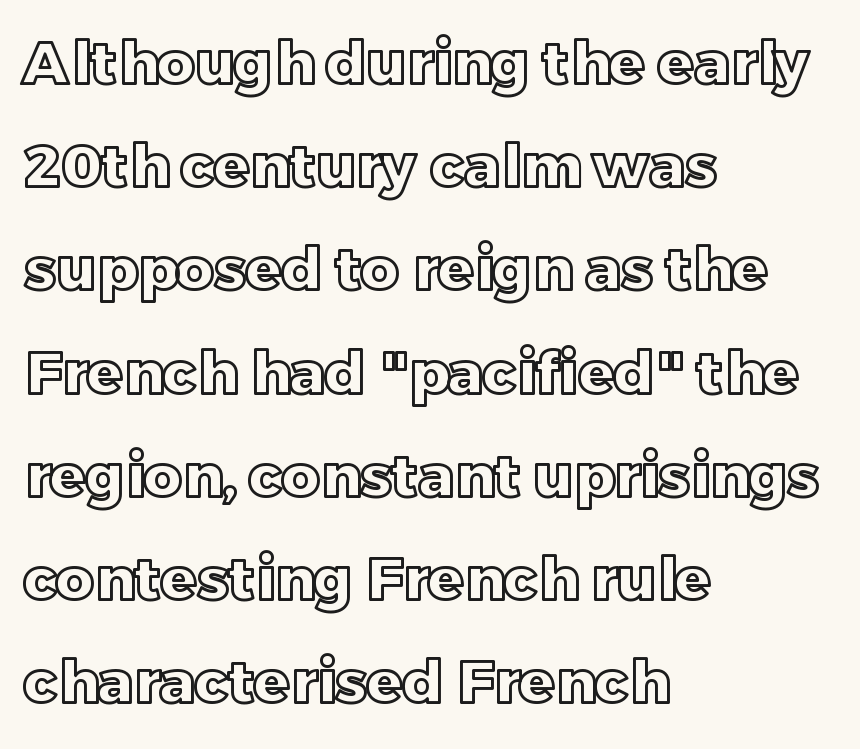
{"italic": "no", "width": "normal", "x_height": "large", "monospaced": "no", "underline": "no", "align": "left", "line_spacing_ratio": 1.75, "letter_spacing": "normal", "letter_spacing_em": 0.0, "glyph_px": 59}
